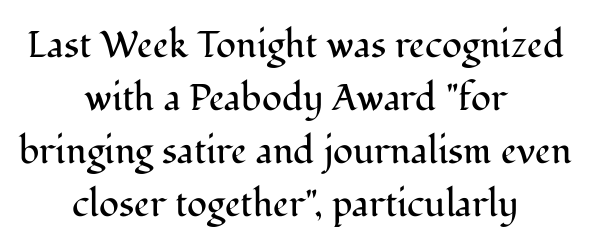
{"serif": "yes", "italic": "no", "bold": "no", "weight": "regular", "width": "normal", "stroke_contrast": "medium", "x_height": "medium", "monospaced": "no", "underline": "no", "align": "center", "line_spacing": "normal", "line_spacing_ratio": 1.43, "letter_spacing": "normal", "letter_spacing_em": 0.0, "glyph_px": 37}
